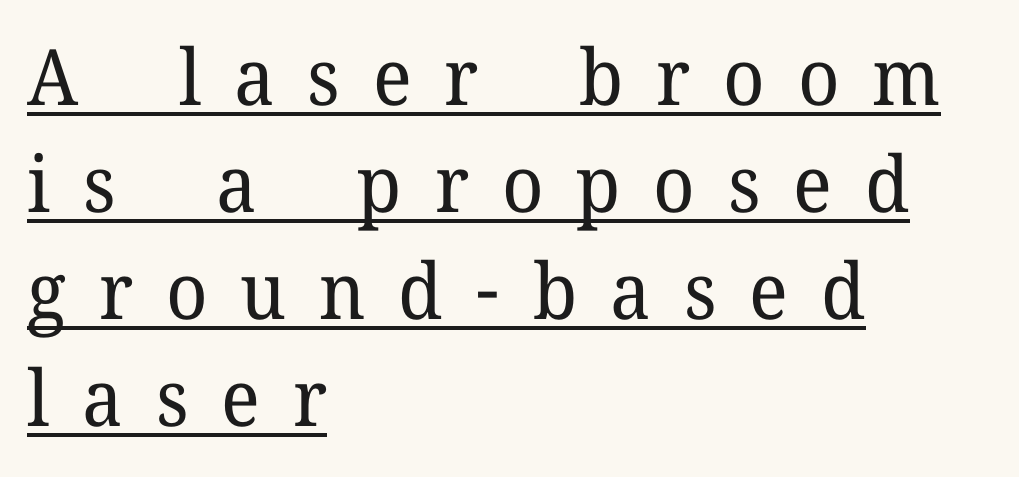
Q: Is the text bold? A: No.
Q: Is the text italic (slanted)? A: No, it is upright.
Q: Is the typeface a serif or a sans-serif typeface? A: Serif.
Q: Is the text underlined? A: Yes.
Q: How is the paragraph aligned? A: Left-aligned.
Q: Is the spacing between letters normal or unusually wide? A: Unusually wide.
Q: Is the spacing between lines tight, normal or loose? A: Normal.
Q: Width (condensed, normal, or wide)? A: Normal.
Q: Stroke contrast? A: Low.
Q: x-height? A: Medium.
Q: Monospaced? A: No.
